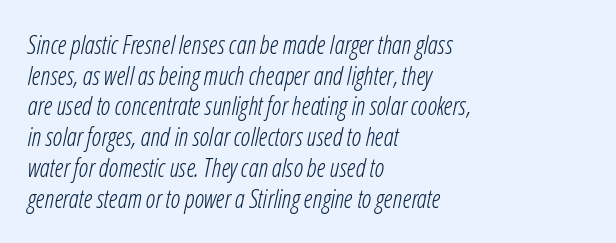
{"italic": "yes", "lean": "right", "slant_degrees": 12, "bold": "no", "underline": "no", "align": "left", "line_spacing_ratio": 1.23, "letter_spacing": "normal", "letter_spacing_em": 0.0, "glyph_px": 25}
